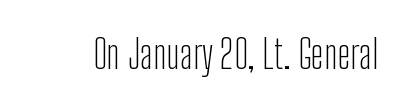
The image shows 39 px light, condensed sans-serif type, upright; set normal letter spacing, not underlined; low stroke contrast and a medium x-height.
